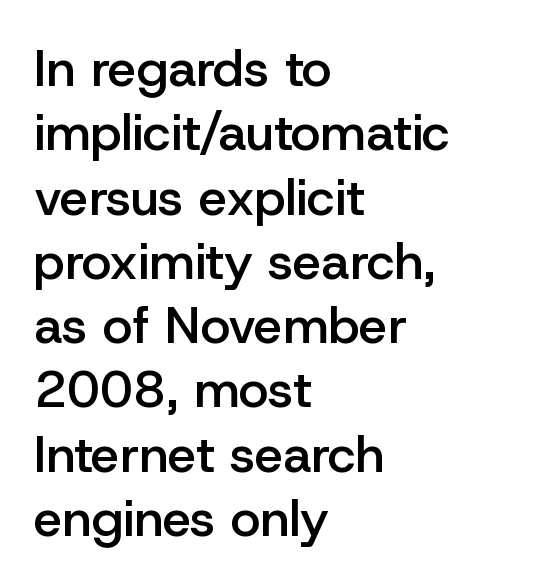
{"serif": "no", "italic": "no", "bold": "semi", "weight": "semibold", "width": "normal", "stroke_contrast": "low", "x_height": "medium", "monospaced": "no", "underline": "no", "align": "left", "line_spacing": "normal", "line_spacing_ratio": 1.26, "letter_spacing": "normal", "letter_spacing_em": 0.0, "glyph_px": 51}
